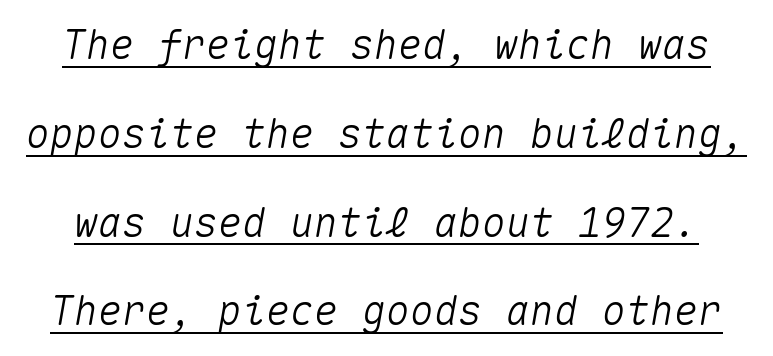
The image shows 40 px text type, italic (leaning right), monospaced; set loose line spacing (2.22x), normal letter spacing, underlined; medium stroke contrast and a medium x-height.
